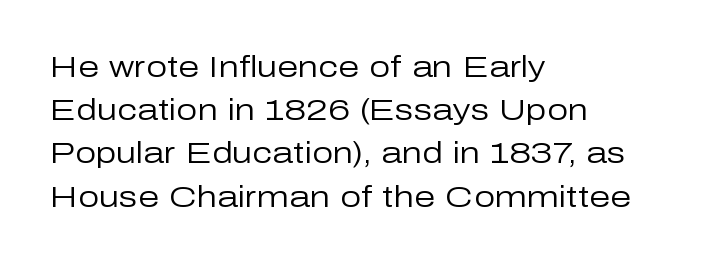
{"serif": "no", "italic": "no", "bold": "no", "weight": "regular", "width": "normal", "stroke_contrast": "low", "x_height": "medium", "monospaced": "no", "underline": "no", "align": "left", "line_spacing": "normal", "line_spacing_ratio": 1.44, "letter_spacing": "normal", "letter_spacing_em": 0.0, "glyph_px": 30}
